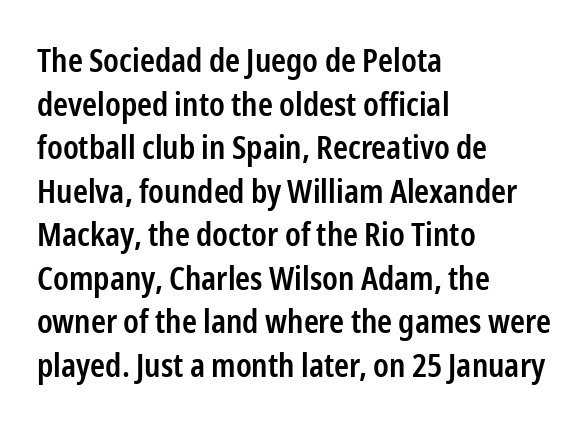
In CSS terms this would be text-align: left. Vertical strokes here are truly vertical. Here the designer chose a conventional face with non-uniform glyph widths. Spacing between characters is what you'd get straight out of the box.
